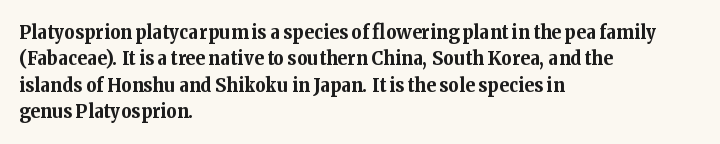
No extra tracking has been applied to these lines. The font is running at its bold setting. Students, observe: this is what conventionally led text looks like. Ascenders rise straight up at ninety degrees.
